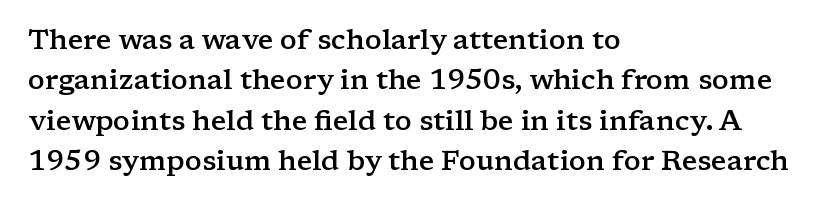
Each line starts at the same left margin while the right side varies. Every stem runs plumb, perpendicular to the baseline. The characters look somewhat weighty, a semibold short of true bold. Evenly set lines give the paragraph a standard silhouette. Compared with typical body copy, the letter spacing here is the same.
